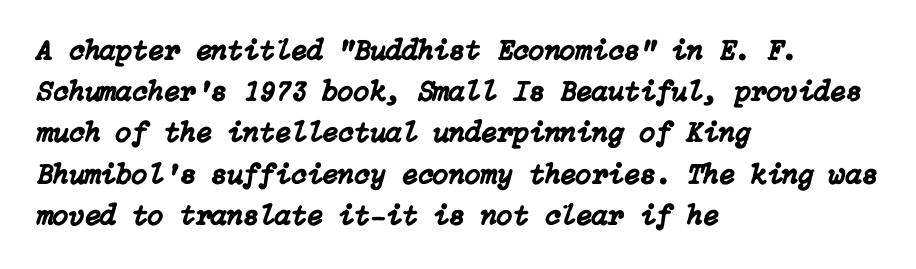
The image shows 29 px text type, italic (leaning right); set left-aligned, normal line spacing (1.42x), normal letter spacing, not underlined; low stroke contrast and a medium x-height.
